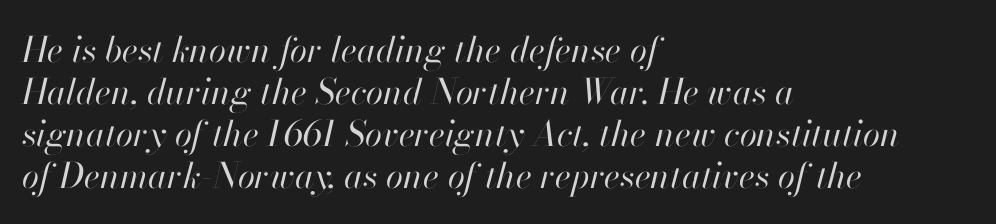
The weight tops out at a normal text grade. Quick note: italic. The passage shown is not underscored anywhere. The horizontal fit of the characters is conventional and even. Horizontally, the lines are justified to the leading edge only.
